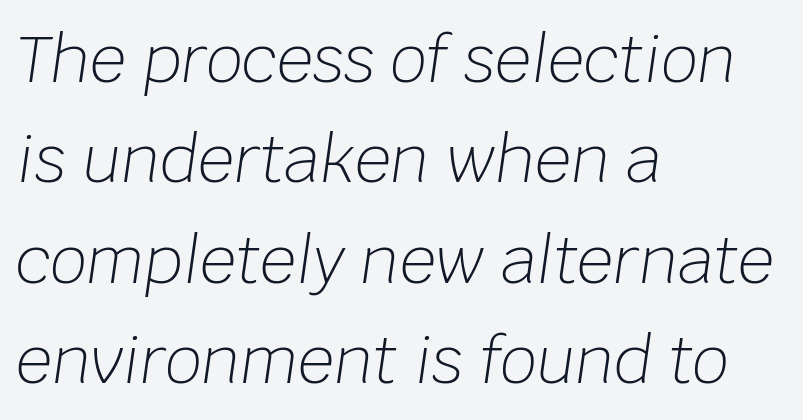
A typesetter would call this leading conventional body-copy spacing. Spacing between characters is what you'd get straight out of the box. Emphasis-style slanted type is in use. Character widths vary here, with narrow letters taking less room than wide ones. Counters stay open thanks to moderate or lighter strokes. Caption: multi-line text, flush left, ragged right.
